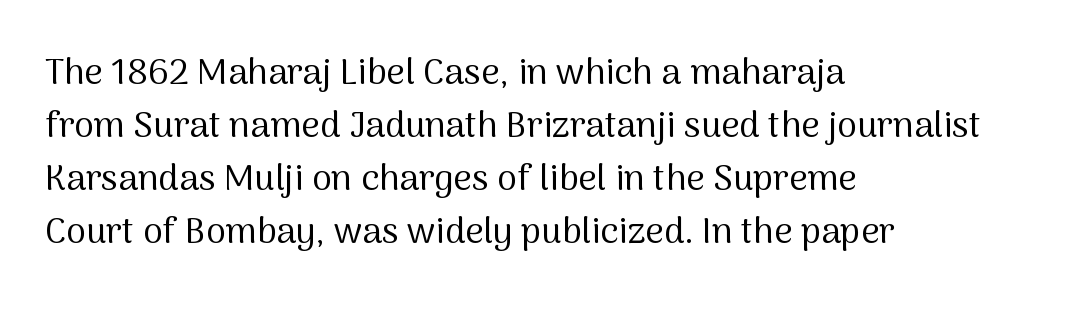
{"serif": "no", "italic": "no", "bold": "no", "weight": "regular", "width": "normal", "stroke_contrast": "medium", "x_height": "medium", "monospaced": "no", "underline": "no", "align": "left", "line_spacing": "normal", "line_spacing_ratio": 1.47, "letter_spacing": "normal", "letter_spacing_em": 0.0, "glyph_px": 36}
